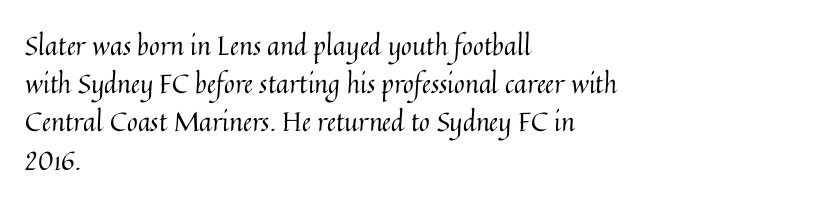
Q: Is the text bold? A: No.
Q: Is the text underlined? A: No.
Q: How is the paragraph aligned? A: Left-aligned.
Q: Is the spacing between letters normal or unusually wide? A: Normal.
Q: Is the spacing between lines tight, normal or loose? A: Normal.
